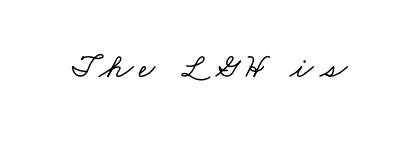
These lines are rendered in a variable-pitch font. Has an underline been added? It has not. Note: serifs present on the glyphs.
